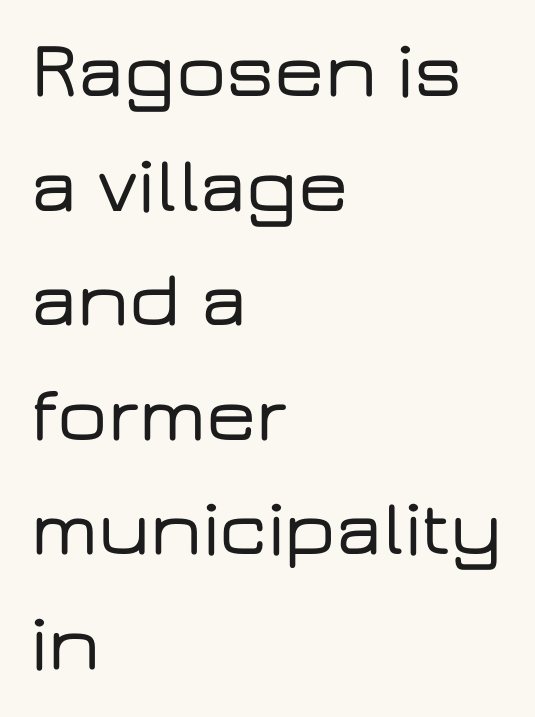
{"serif": "no", "italic": "no", "width": "wide", "stroke_contrast": "low", "x_height": "medium", "monospaced": "no", "underline": "no", "align": "left", "line_spacing": "normal", "line_spacing_ratio": 1.45, "letter_spacing": "normal", "letter_spacing_em": 0.0, "glyph_px": 79}
